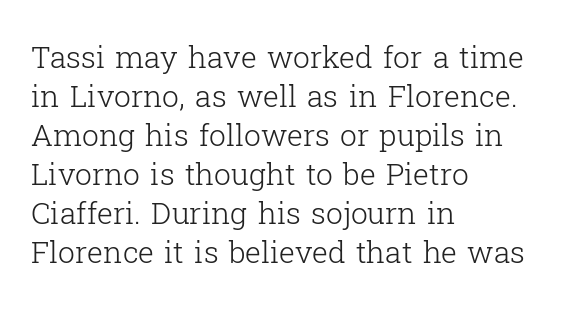
Q: Is the text bold? A: No.
Q: Is the text italic (slanted)? A: No, it is upright.
Q: Is the typeface a serif or a sans-serif typeface? A: Serif.
Q: Is the text underlined? A: No.
Q: How is the paragraph aligned? A: Left-aligned.
Q: Is the spacing between letters normal or unusually wide? A: Normal.
Q: Is the spacing between lines tight, normal or loose? A: Normal.
Q: Width (condensed, normal, or wide)? A: Normal.
Q: Stroke contrast? A: Low.
Q: x-height? A: Medium.
Q: Monospaced? A: No.
